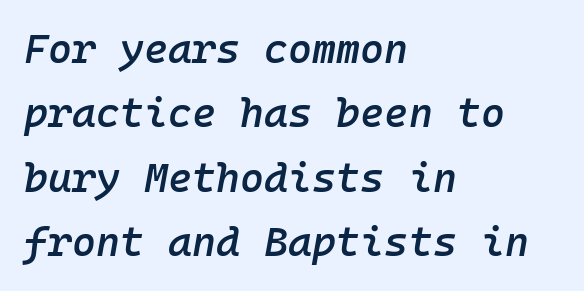
The passage shown leans; its letterforms are oblique. The face used here is monospaced, like something from a code editor. The rows are spaced the way most documents space them. Look at the tracking — it's just the regular setting, nothing added. Bold? Not quite — semibold, heavier than regular but stopping short.
